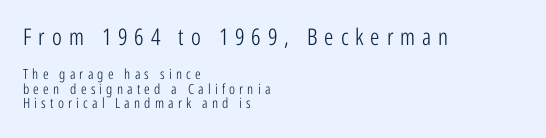
The image shows 23 px text type, upright; set left-aligned, tight line spacing (1.06x), unusually wide letter spacing (+0.3 em), not underlined; the first (top) block is 1.64x larger.
